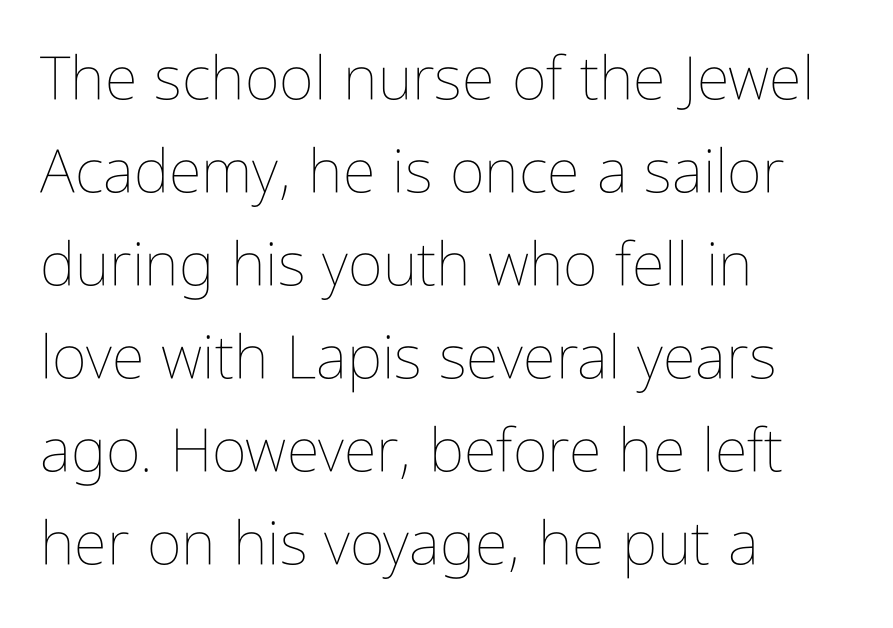
Q: Is the text bold? A: No.
Q: Is the text italic (slanted)? A: No, it is upright.
Q: Is the text underlined? A: No.
Q: How is the paragraph aligned? A: Left-aligned.
Q: Is the spacing between letters normal or unusually wide? A: Normal.
Q: Is the spacing between lines tight, normal or loose? A: Normal.
Q: Width (condensed, normal, or wide)? A: Condensed.
Q: Stroke contrast? A: Low.
Q: x-height? A: Medium.
Q: Monospaced? A: No.
